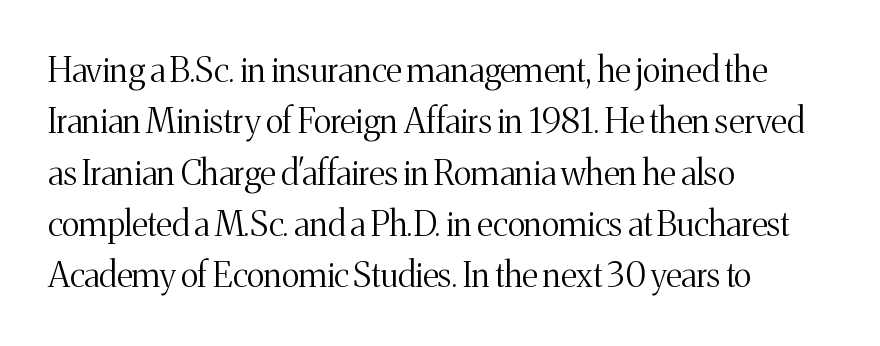
Q: Is the text bold? A: No.
Q: Is the text italic (slanted)? A: No, it is upright.
Q: Is the typeface a serif or a sans-serif typeface? A: Serif.
Q: Is the text underlined? A: No.
Q: How is the paragraph aligned? A: Left-aligned.
Q: Is the spacing between letters normal or unusually wide? A: Normal.
Q: Is the spacing between lines tight, normal or loose? A: Normal.
Q: Width (condensed, normal, or wide)? A: Normal.
Q: Stroke contrast? A: Medium.
Q: x-height? A: Medium.
Q: Monospaced? A: No.
